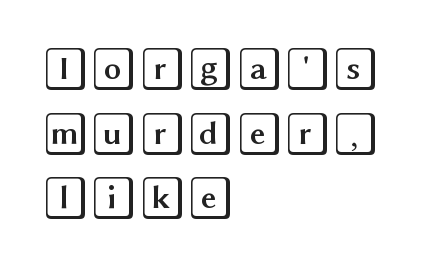
{"italic": "no", "width": "wide", "x_height": "large", "underline": "no", "align": "left", "line_spacing": "normal", "line_spacing_ratio": 1.47, "letter_spacing": "normal", "letter_spacing_em": 0.0, "glyph_px": 44}
